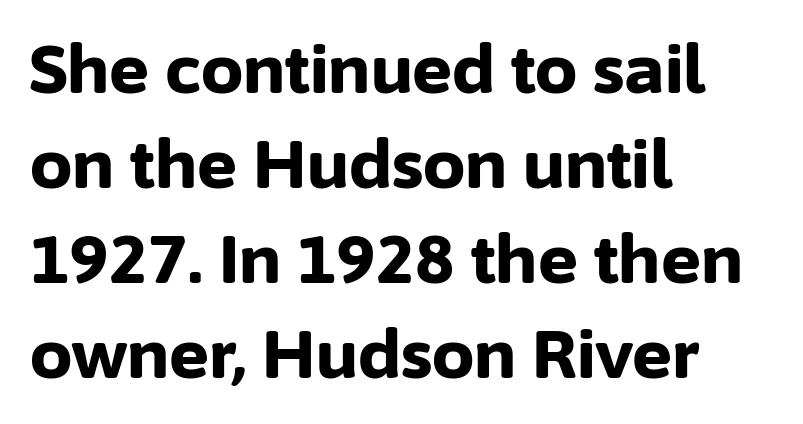
{"serif": "no", "italic": "no", "bold": "yes", "weight": "bold", "width": "normal", "stroke_contrast": "low", "x_height": "medium", "monospaced": "no", "underline": "no", "align": "left", "line_spacing": "normal", "line_spacing_ratio": 1.42, "letter_spacing": "normal", "letter_spacing_em": 0.0, "glyph_px": 67}
